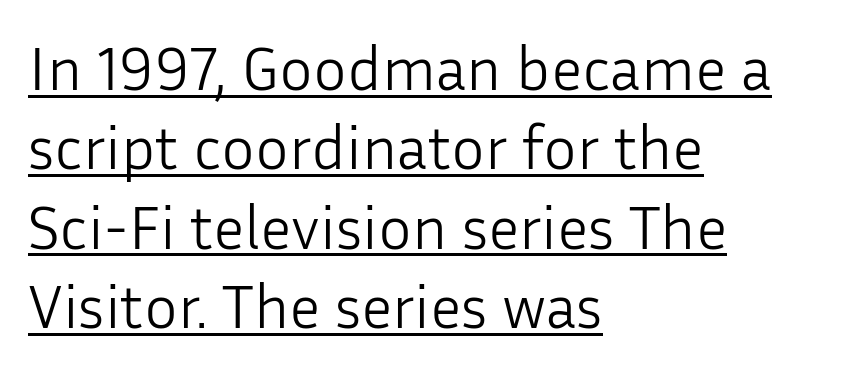
Q: Is the text bold? A: No.
Q: Is the text italic (slanted)? A: No, it is upright.
Q: Is the typeface a serif or a sans-serif typeface? A: Sans-serif.
Q: Is the text underlined? A: Yes.
Q: How is the paragraph aligned? A: Left-aligned.
Q: Is the spacing between letters normal or unusually wide? A: Normal.
Q: Is the spacing between lines tight, normal or loose? A: Normal.
Q: Width (condensed, normal, or wide)? A: Normal.
Q: Stroke contrast? A: Low.
Q: x-height? A: Medium.
Q: Monospaced? A: No.
